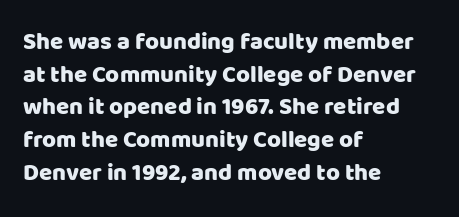
{"italic": "no", "underline": "no", "align": "left", "line_spacing": "normal", "line_spacing_ratio": 1.36, "letter_spacing": "normal", "letter_spacing_em": 0.0, "glyph_px": 24}
